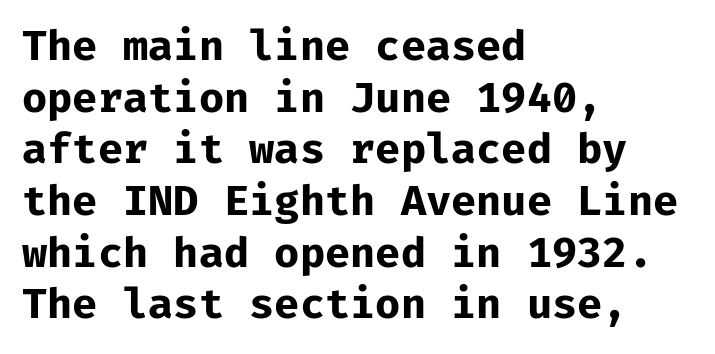
{"serif": "no", "italic": "no", "bold": "yes", "weight": "bold", "width": "normal", "stroke_contrast": "low", "x_height": "medium", "monospaced": "yes", "underline": "no", "align": "left", "line_spacing": "normal", "line_spacing_ratio": 1.26, "letter_spacing": "normal", "letter_spacing_em": 0.0, "glyph_px": 41}
